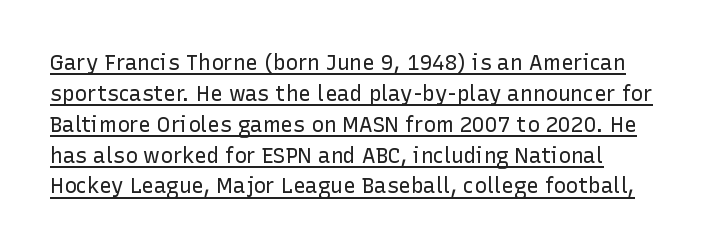
{"italic": "no", "bold": "no", "underline": "yes", "line_spacing": "normal", "line_spacing_ratio": 1.47, "letter_spacing": "normal", "letter_spacing_em": 0.0, "glyph_px": 21}
